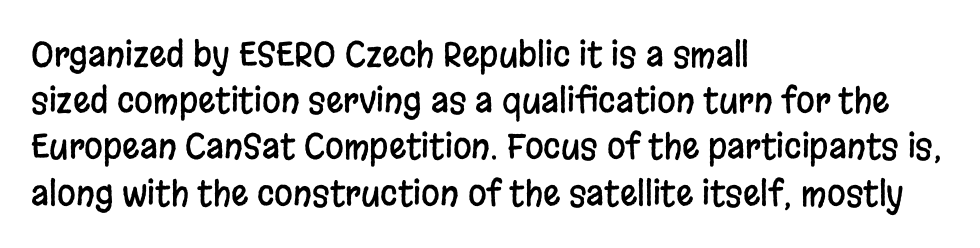
{"serif": "no", "italic": "no", "width": "condensed", "stroke_contrast": "low", "x_height": "large", "monospaced": "no", "underline": "no", "align": "left", "line_spacing": "normal", "line_spacing_ratio": 1.36, "letter_spacing": "normal", "letter_spacing_em": 0.0, "glyph_px": 34}
